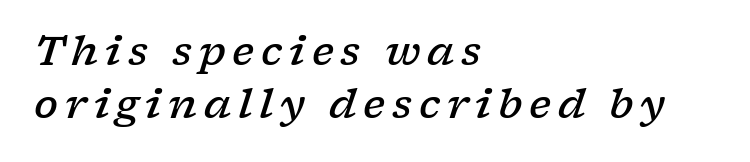
The image shows 40 px semibold, wide serif type, italic (leaning right); set left-aligned, normal line spacing (1.32x), not underlined; low stroke contrast and a medium x-height.
